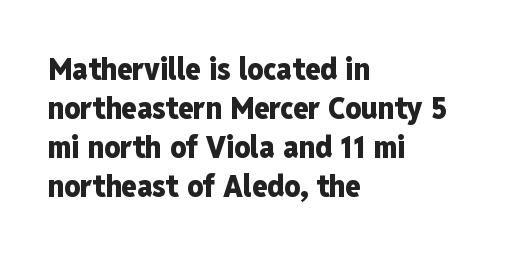
{"serif": "no", "italic": "no", "bold": "yes", "weight": "heavy", "width": "condensed", "stroke_contrast": "low", "x_height": "medium", "monospaced": "no", "underline": "no", "align": "left", "line_spacing": "normal", "line_spacing_ratio": 1.26, "letter_spacing": "normal", "letter_spacing_em": 0.0, "glyph_px": 31}
